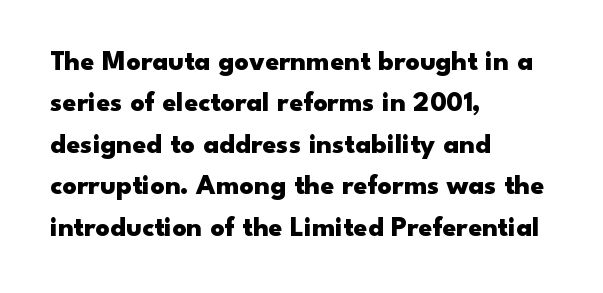
Q: Is the text bold? A: Yes.
Q: Is the text italic (slanted)? A: No, it is upright.
Q: Is the typeface a serif or a sans-serif typeface? A: Sans-serif.
Q: Is the text underlined? A: No.
Q: How is the paragraph aligned? A: Left-aligned.
Q: Is the spacing between letters normal or unusually wide? A: Normal.
Q: Is the spacing between lines tight, normal or loose? A: Normal.
Q: Width (condensed, normal, or wide)? A: Wide.
Q: Stroke contrast? A: Low.
Q: x-height? A: Small.
Q: Monospaced? A: No.
